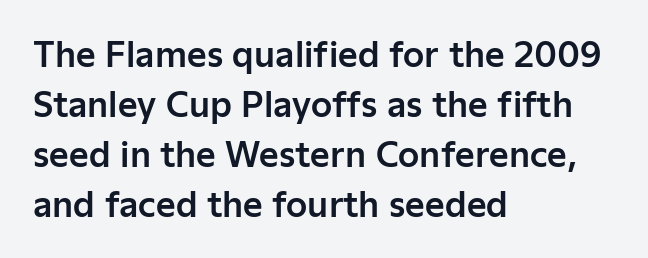
{"serif": "no", "italic": "no", "width": "normal", "stroke_contrast": "low", "x_height": "medium", "monospaced": "no", "underline": "no", "align": "left", "line_spacing": "normal", "line_spacing_ratio": 1.47, "letter_spacing": "normal", "letter_spacing_em": 0.0, "glyph_px": 34}
